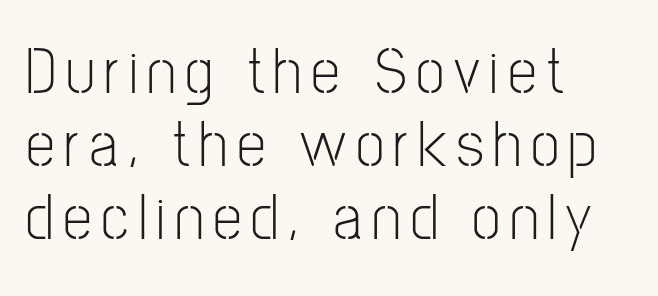
{"serif": "no", "italic": "no", "bold": "no", "weight": "light", "width": "condensed", "stroke_contrast": "low", "x_height": "medium", "monospaced": "no", "underline": "no", "align": "left", "line_spacing": "tight", "line_spacing_ratio": 1.12, "glyph_px": 65}
